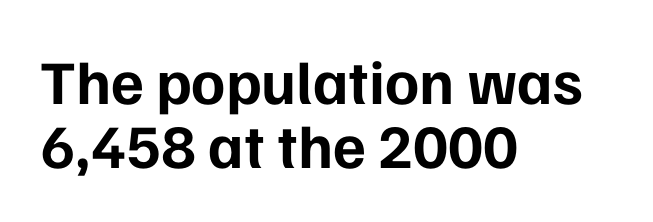
{"serif": "no", "italic": "no", "bold": "yes", "weight": "bold", "width": "normal", "stroke_contrast": "low", "x_height": "medium", "monospaced": "no", "underline": "no", "align": "left", "line_spacing": "tight", "line_spacing_ratio": 1.03, "letter_spacing": "normal", "letter_spacing_em": 0.0, "glyph_px": 62}
